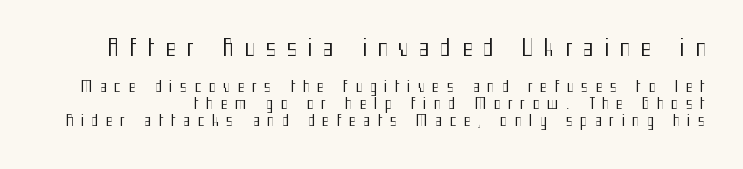
This is not heavy type; no bold has been used. Regarding leading, the lines here are crowded together. Letters rest on an invisible, unmarked baseline. These two chunks differ in scale, with the top chunk taking the larger measure.
